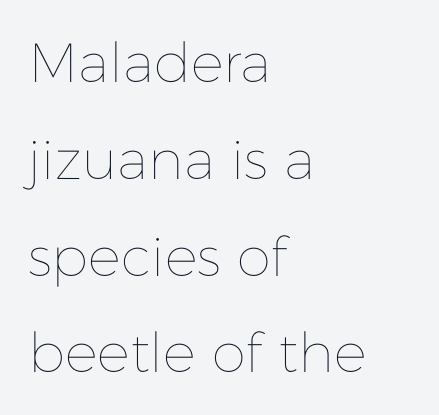
{"italic": "no", "bold": "no", "weight": "thin", "width": "normal", "stroke_contrast": "low", "x_height": "medium", "monospaced": "no", "underline": "no", "align": "left", "line_spacing_ratio": 1.76, "letter_spacing": "normal", "letter_spacing_em": 0.0, "glyph_px": 55}
